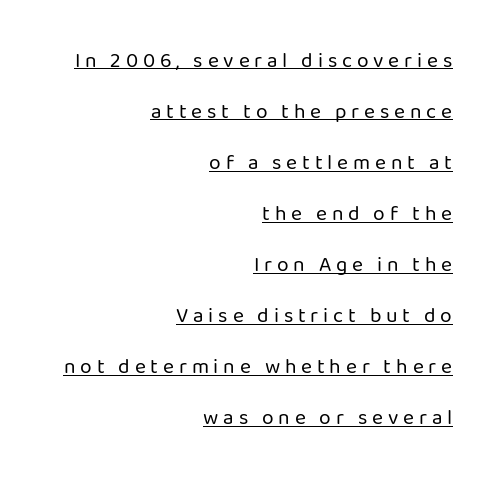
{"italic": "no", "bold": "no", "underline": "yes", "align": "right", "line_spacing": "loose", "line_spacing_ratio": 2.43, "letter_spacing": "wide", "letter_spacing_em": 0.23, "glyph_px": 21}
